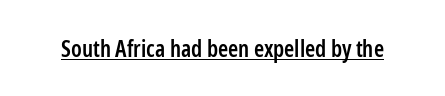
A typesetter would call this zero additional tracking. The rendered words wear a rule along their underside. Every character sits straight up, as roman type does. Typesetter's note: demi weight, one step under bold.
